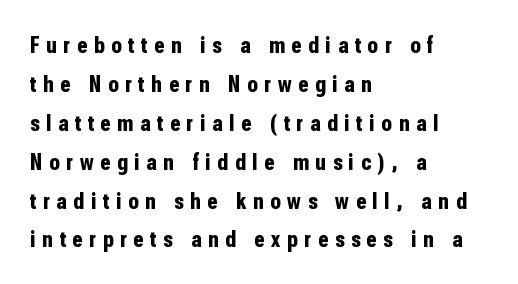
Q: Is the text bold? A: Yes.
Q: Is the text italic (slanted)? A: No, it is upright.
Q: Is the text underlined? A: No.
Q: How is the paragraph aligned? A: Left-aligned.
Q: Is the spacing between letters normal or unusually wide? A: Unusually wide.
Q: Is the spacing between lines tight, normal or loose? A: Normal.
